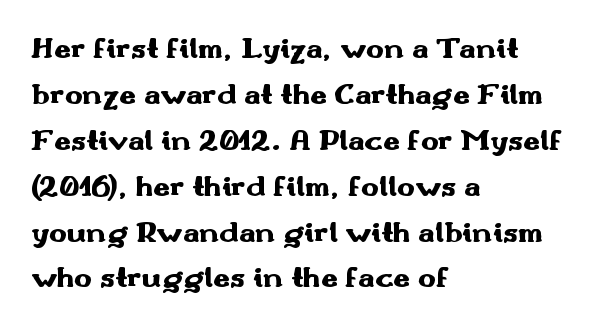
Type without underlining. Alignment: flush left. The rendering keeps characters at their native spacing. To sum up the face: it is a sans, with no serifs. Caption: bold face, heavy strokes.
